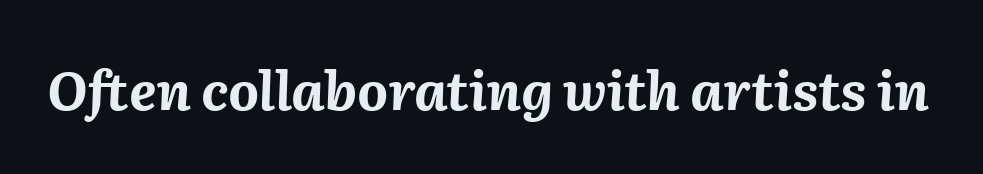
The typesetting leans heavy: a genuine bold. Do the characters align in a grid? No, the font is proportional. The glyphs look as if they've been sheared to an angle. What stands out about the letter spacing? Nothing — it is the standard amount.
